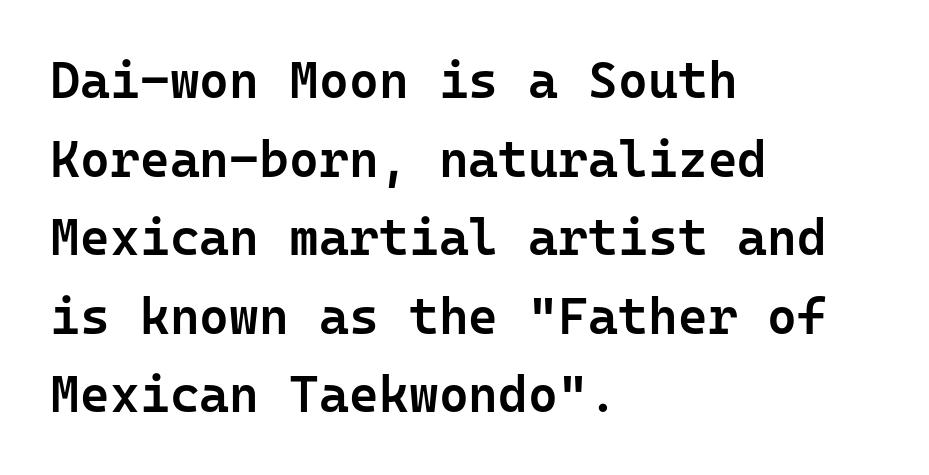
Q: Is the text bold? A: Semi-bold.
Q: Is the text italic (slanted)? A: No, it is upright.
Q: Is the typeface a serif or a sans-serif typeface? A: Sans-serif.
Q: Is the text underlined? A: No.
Q: How is the paragraph aligned? A: Left-aligned.
Q: Is the spacing between letters normal or unusually wide? A: Normal.
Q: Is the spacing between lines tight, normal or loose? A: Normal.
Q: Width (condensed, normal, or wide)? A: Normal.
Q: Stroke contrast? A: Low.
Q: x-height? A: Medium.
Q: Monospaced? A: Yes.
